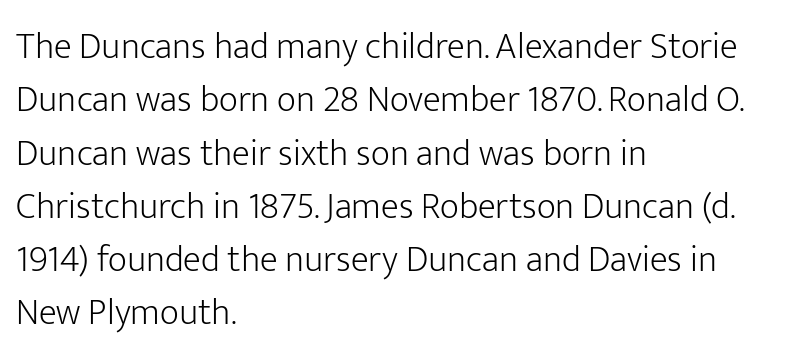
{"serif": "no", "italic": "no", "bold": "no", "weight": "light", "width": "normal", "stroke_contrast": "low", "x_height": "medium", "monospaced": "no", "underline": "no", "align": "left", "line_spacing": "normal", "line_spacing_ratio": 1.44, "letter_spacing": "normal", "letter_spacing_em": 0.0, "glyph_px": 37}
